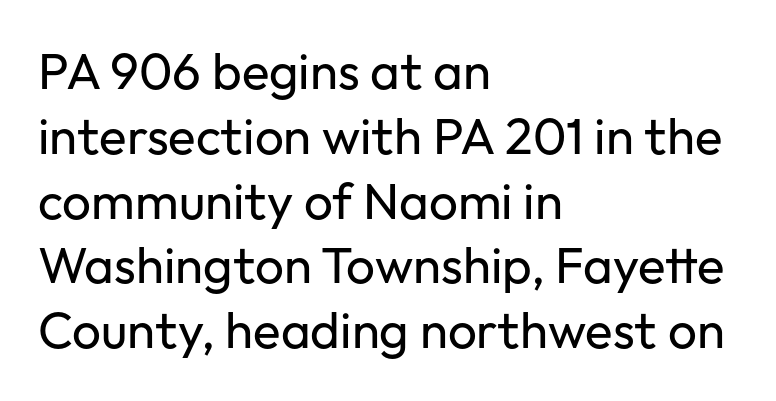
{"serif": "no", "italic": "no", "bold": "no", "weight": "regular", "width": "normal", "stroke_contrast": "low", "x_height": "medium", "monospaced": "no", "underline": "no", "align": "left", "line_spacing": "normal", "line_spacing_ratio": 1.27, "letter_spacing": "normal", "letter_spacing_em": 0.0, "glyph_px": 51}
